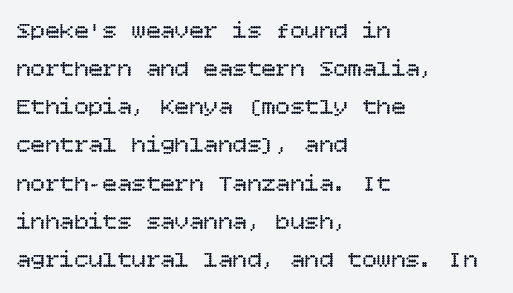
Is there much room between lines? A standard amount, neither cramped nor airy. A roman cut, with each character standing at attention. How are the letters spaced? Ordinarily, with no added tracking. This rendering features lettering with no underline. The paragraph shown leans on its left margin. The weight tops out at a normal text grade.
